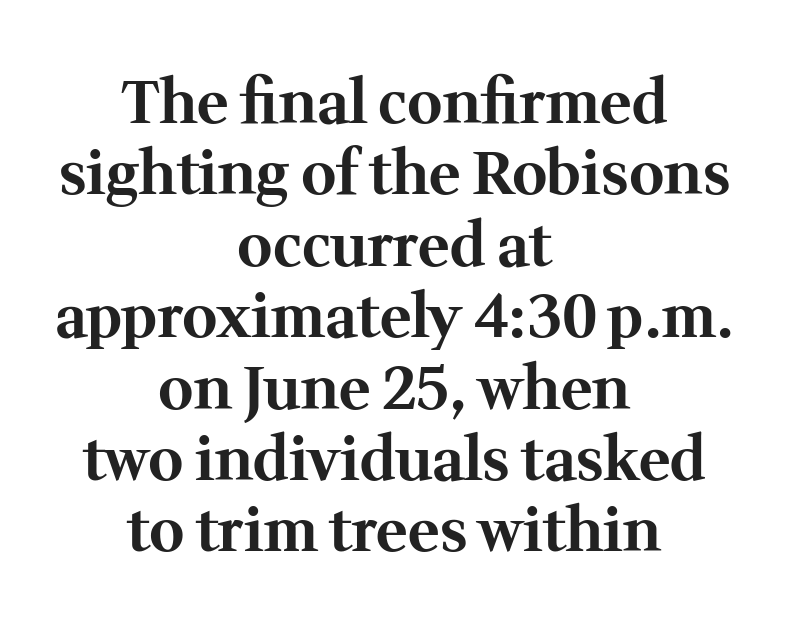
The image shows 60 px bold serif type, upright; set centered, line spacing 1.19x, normal letter spacing, not underlined; medium stroke contrast and a medium x-height.
